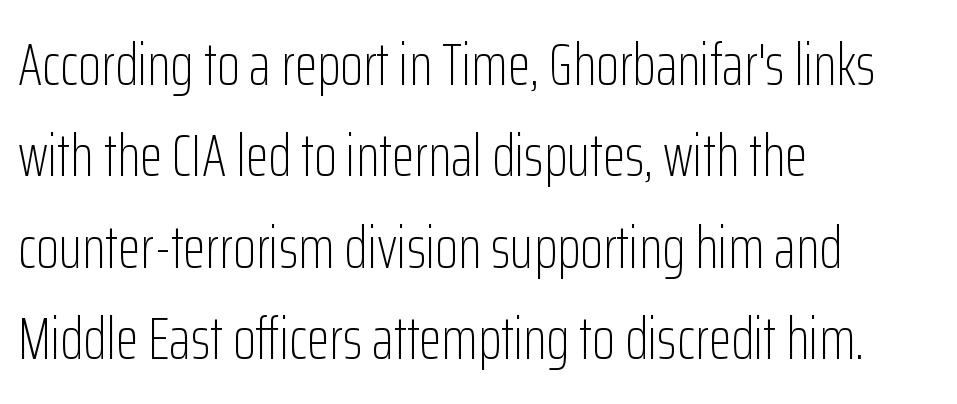
The foot of each line stays bare and open. The specimen reads as upright at a glance. The letters advance in unequal steps, a hallmark of proportional type. Summary of vertical rhythm: regular, with standard interline spacing.
